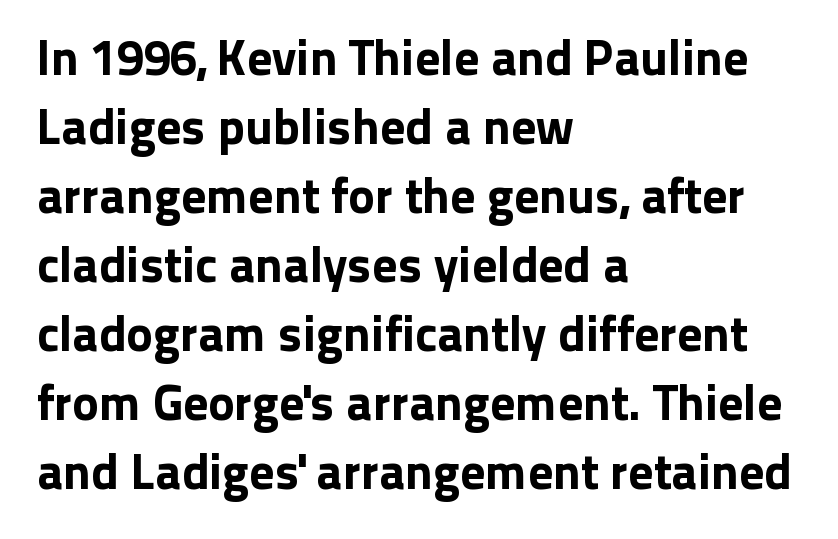
Q: Is the text italic (slanted)? A: No, it is upright.
Q: Is the typeface a serif or a sans-serif typeface? A: Sans-serif.
Q: Is the text underlined? A: No.
Q: How is the paragraph aligned? A: Left-aligned.
Q: Is the spacing between letters normal or unusually wide? A: Normal.
Q: Is the spacing between lines tight, normal or loose? A: Normal.
Q: Width (condensed, normal, or wide)? A: Normal.
Q: Stroke contrast? A: Low.
Q: x-height? A: Medium.
Q: Monospaced? A: No.
